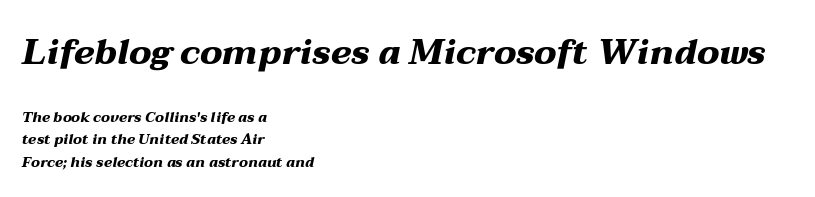
Q: Is the text bold? A: Yes.
Q: Is the text italic (slanted)? A: Yes, it leans right by about 12 degrees.
Q: Is the text underlined? A: No.
Q: How is the paragraph aligned? A: Left-aligned.
Q: Is the spacing between letters normal or unusually wide? A: Normal.
Q: Is the spacing between lines tight, normal or loose? A: Normal.
Q: Which block of text is set in a larger size, the first (top) or the second (bottom)? A: The first (top) one.
Q: Width (condensed, normal, or wide)? A: Wide.
Q: Stroke contrast? A: Medium.
Q: x-height? A: Medium.
Q: Monospaced? A: No.
